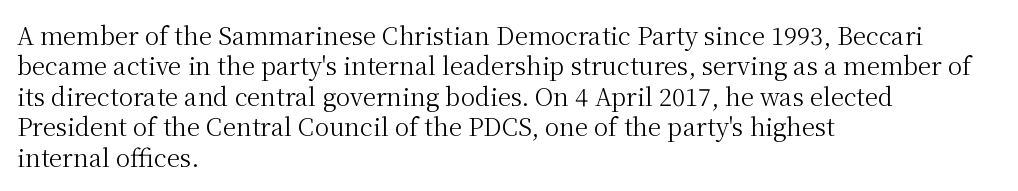
The type sits square on the baseline with zero lean. Only glyphs here, with clear space below each row. This sample is left-justified, so line endings fall wherever the words run out. Nothing unusual about the tracking: characters are spaced as the font intends. No extra ink here — the face is not bold.
